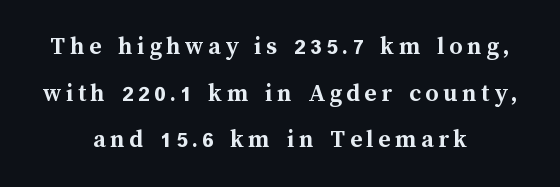
The image shows 26 px bold type, upright; set centered, line spacing 1.79x, not underlined.
